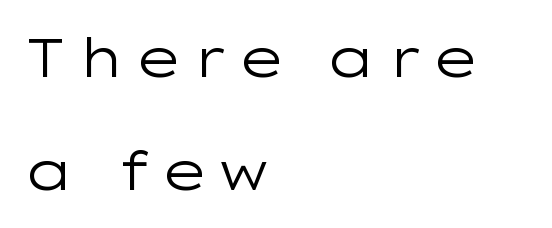
Q: Is the text bold? A: No.
Q: Is the text italic (slanted)? A: No, it is upright.
Q: Is the typeface a serif or a sans-serif typeface? A: Sans-serif.
Q: Is the text underlined? A: No.
Q: How is the paragraph aligned? A: Left-aligned.
Q: Is the spacing between lines tight, normal or loose? A: Loose.
Q: Width (condensed, normal, or wide)? A: Wide.
Q: Stroke contrast? A: Low.
Q: x-height? A: Medium.
Q: Monospaced? A: No.
